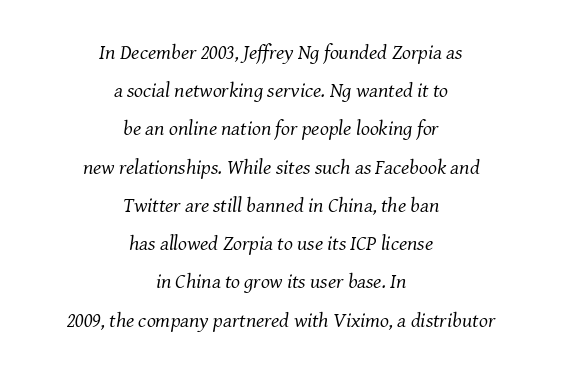
{"italic": "yes", "lean": "right", "slant_degrees": 8, "bold": "no", "underline": "no", "align": "center", "line_spacing_ratio": 1.82, "letter_spacing": "normal", "letter_spacing_em": 0.0, "glyph_px": 21}
